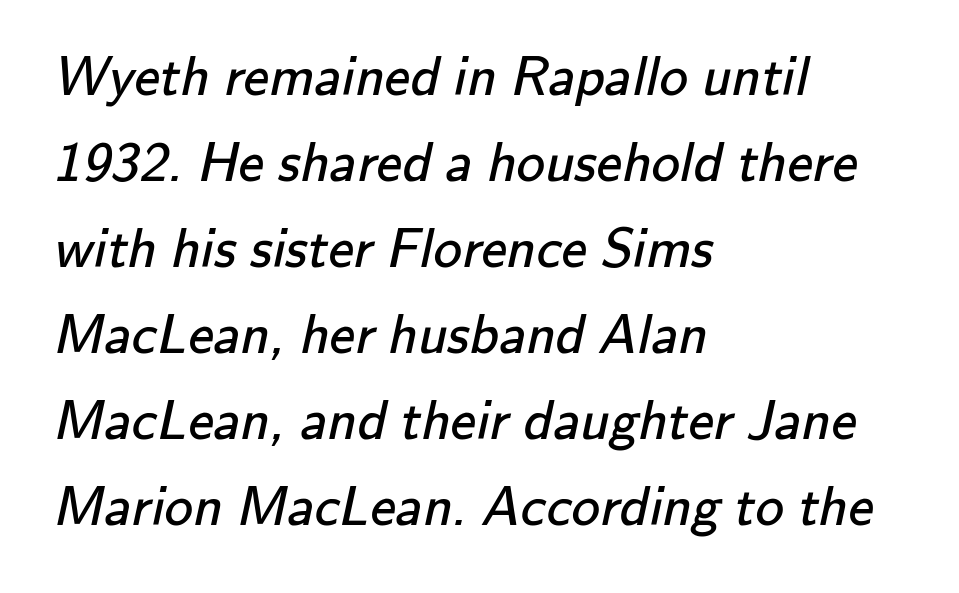
{"serif": "no", "bold": "no", "weight": "regular", "width": "normal", "stroke_contrast": "low", "x_height": "small", "monospaced": "no", "underline": "no", "align": "left", "line_spacing": "normal", "line_spacing_ratio": 1.51, "letter_spacing": "normal", "letter_spacing_em": 0.0, "glyph_px": 57}
